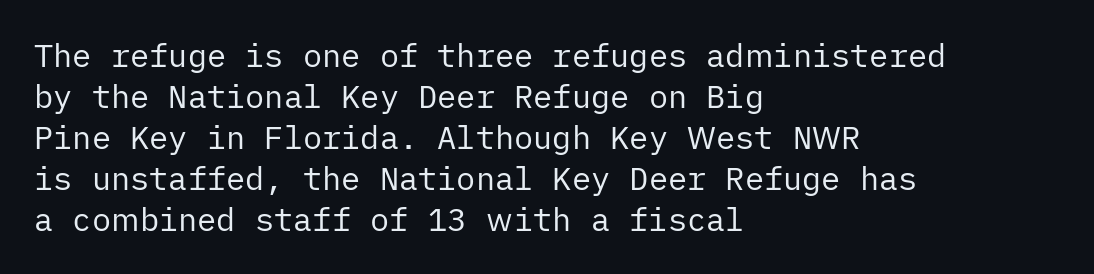
Q: Is the text bold? A: No.
Q: Is the text italic (slanted)? A: No, it is upright.
Q: Is the typeface a serif or a sans-serif typeface? A: Sans-serif.
Q: Is the text underlined? A: No.
Q: How is the paragraph aligned? A: Left-aligned.
Q: Is the spacing between letters normal or unusually wide? A: Normal.
Q: Is the spacing between lines tight, normal or loose? A: Normal.
Q: Width (condensed, normal, or wide)? A: Normal.
Q: Stroke contrast? A: Low.
Q: x-height? A: Medium.
